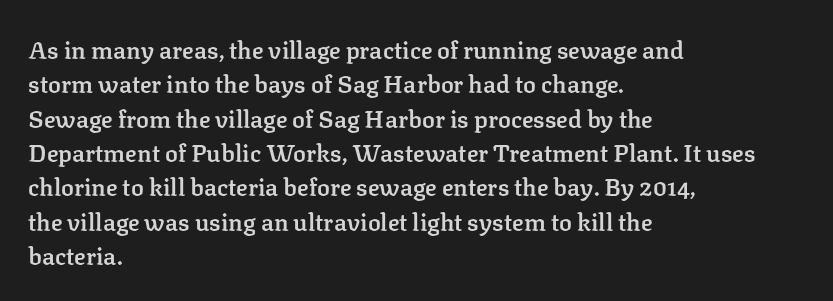
{"italic": "no", "bold": "semi", "underline": "no", "align": "left", "line_spacing": "normal", "line_spacing_ratio": 1.43, "letter_spacing": "normal", "letter_spacing_em": 0.0, "glyph_px": 24}
